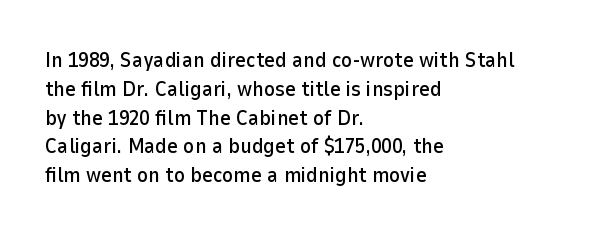
The compositor pushed each line to the left boundary. The strip under each line holds only bare page. When letters stand straight like this, we call the style roman or upright. Letter spacing: default. In terms of leading, this rendering sits right in the middle.
